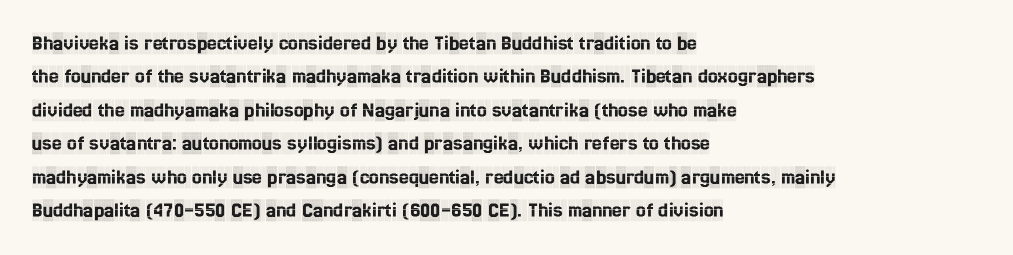
Q: Is the text italic (slanted)? A: No, it is upright.
Q: Is the text underlined? A: No.
Q: How is the paragraph aligned? A: Left-aligned.
Q: Is the spacing between letters normal or unusually wide? A: Normal.
Q: Is the spacing between lines tight, normal or loose? A: Normal.
